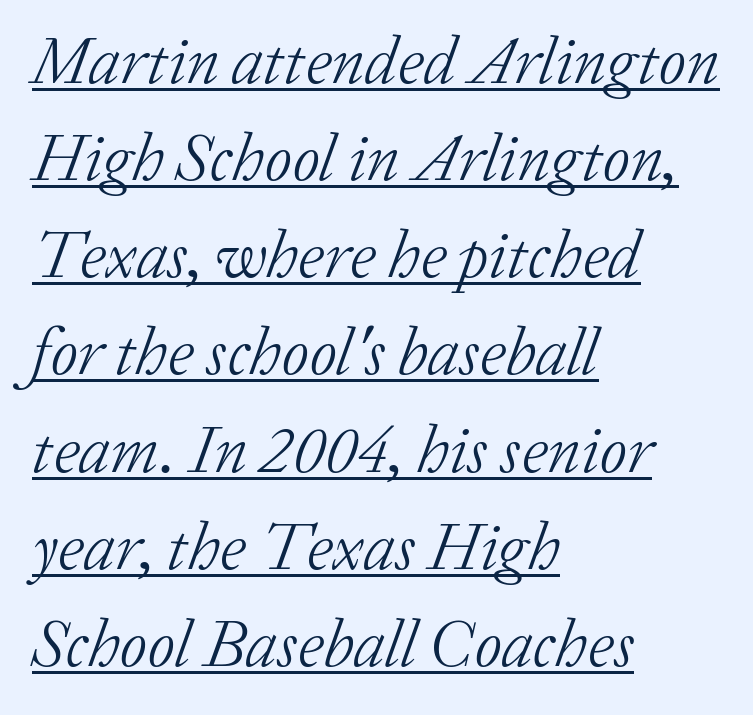
The image shows 67 px light serif type, italic (leaning right); set left-aligned, normal line spacing (1.45x), normal letter spacing, underlined; low stroke contrast and a medium x-height.
